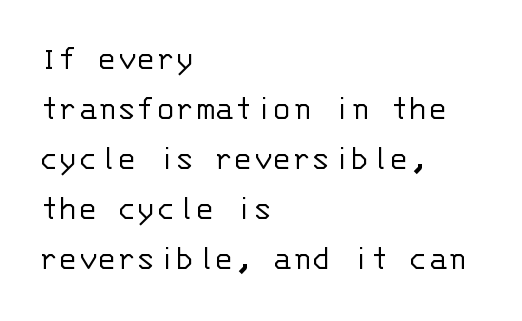
{"serif": "no", "italic": "no", "bold": "no", "weight": "light", "width": "normal", "stroke_contrast": "low", "x_height": "large", "monospaced": "yes", "underline": "no", "align": "left", "line_spacing": "normal", "line_spacing_ratio": 1.39, "letter_spacing": "normal", "letter_spacing_em": 0.0, "glyph_px": 36}
